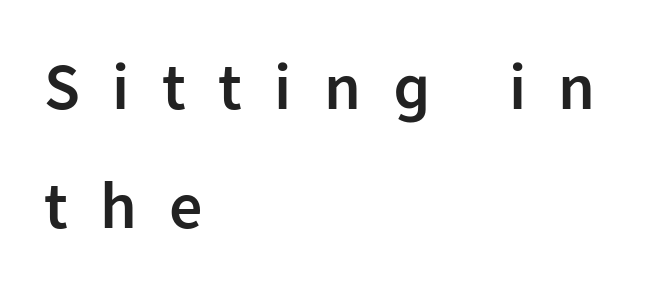
The image shows 66 px semibold sans-serif type, upright; set left-aligned, line spacing 1.8x, unusually wide letter spacing (+0.49 em), not underlined; low stroke contrast and a medium x-height.
